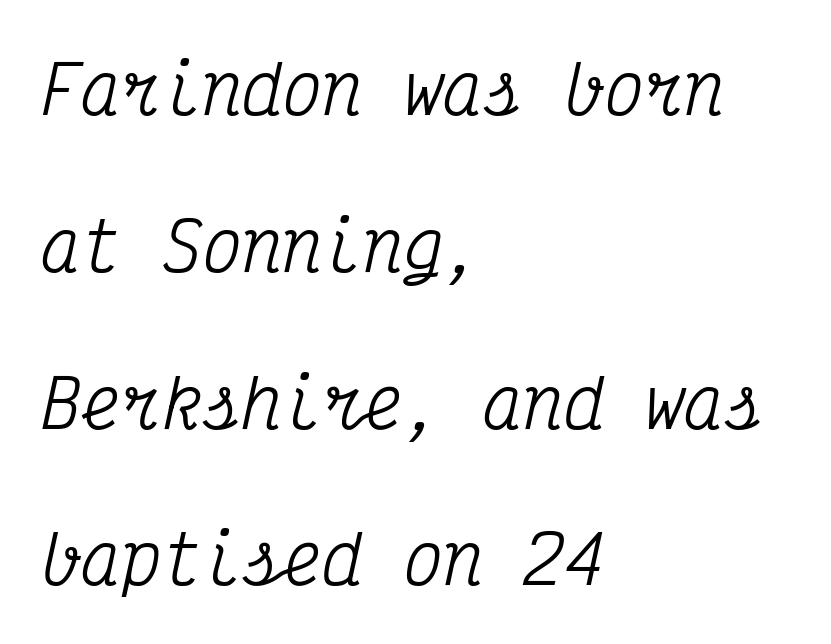
Note the uniform advance width — an 'i' takes as much space as an 'm'. Where is the straight margin? On the left. Serif or sans? Serif — the stroke terminals have little feet. Quick note: italic. The line-height multiplier appears high, well above default. The gaps between neighbouring characters are ordinary and unremarkable.
